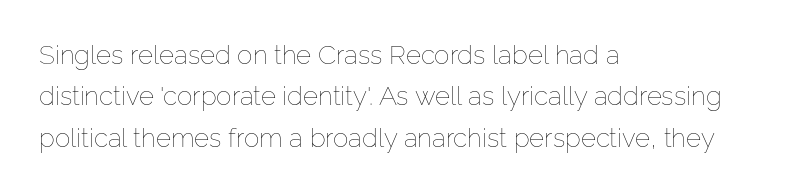
Each stroke keeps to a modest, everyday thickness or less. Whoever set this chose a conventional vertical rhythm. Caption: multi-line text, flush left, ragged right. Underlining? Definitely not there.
